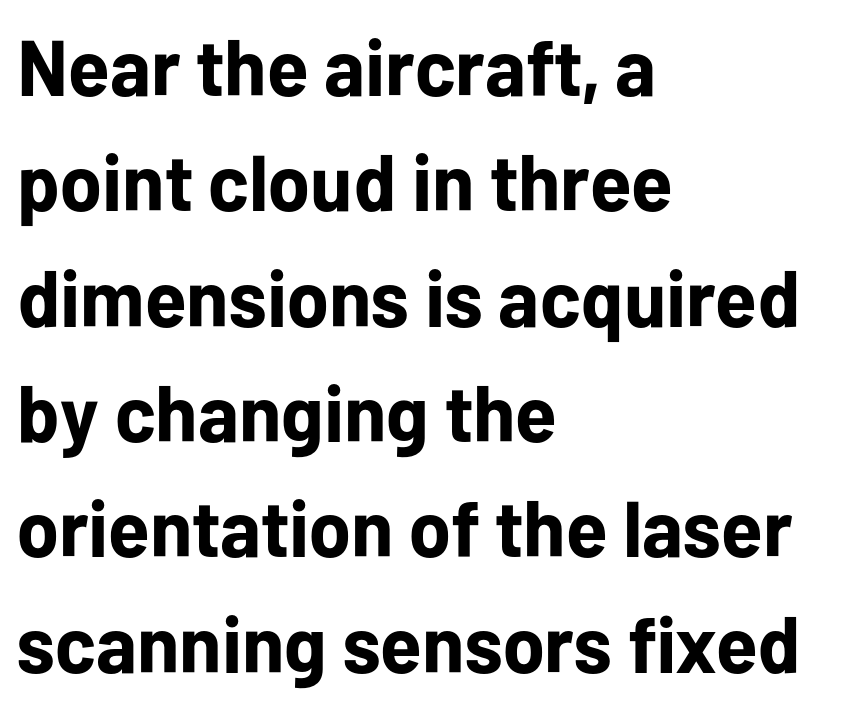
Q: Is the text bold? A: Yes.
Q: Is the text italic (slanted)? A: No, it is upright.
Q: Is the typeface a serif or a sans-serif typeface? A: Sans-serif.
Q: Is the text underlined? A: No.
Q: How is the paragraph aligned? A: Left-aligned.
Q: Is the spacing between letters normal or unusually wide? A: Normal.
Q: Is the spacing between lines tight, normal or loose? A: Normal.
Q: Width (condensed, normal, or wide)? A: Normal.
Q: Stroke contrast? A: Low.
Q: x-height? A: Medium.
Q: Monospaced? A: No.
